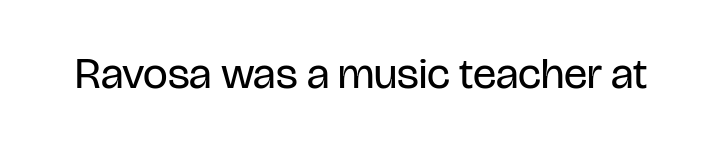
Q: Is the text bold? A: No.
Q: Is the text italic (slanted)? A: No, it is upright.
Q: Is the typeface a serif or a sans-serif typeface? A: Sans-serif.
Q: Is the text underlined? A: No.
Q: Is the spacing between letters normal or unusually wide? A: Normal.
Q: Width (condensed, normal, or wide)? A: Condensed.
Q: Stroke contrast? A: Low.
Q: x-height? A: Large.
Q: Monospaced? A: No.
